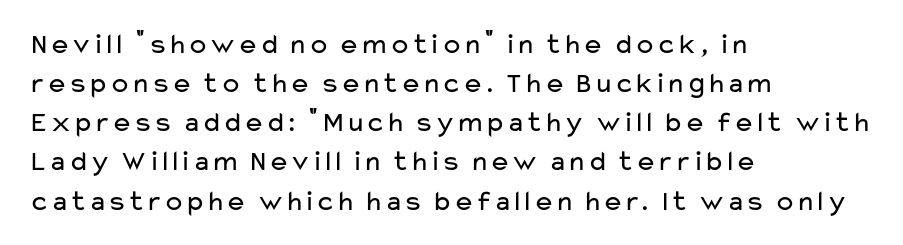
{"serif": "no", "italic": "no", "bold": "no", "weight": "regular", "width": "wide", "stroke_contrast": "low", "x_height": "medium", "monospaced": "no", "underline": "no", "align": "left", "line_spacing": "normal", "line_spacing_ratio": 1.35, "letter_spacing": "normal", "letter_spacing_em": 0.0, "glyph_px": 29}
